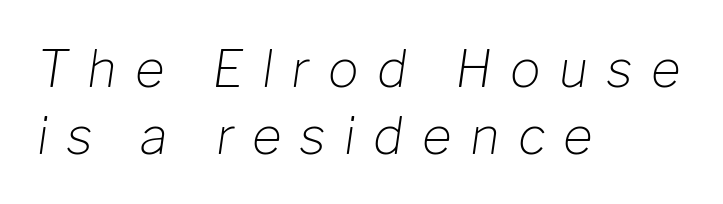
Q: Is the text bold? A: No.
Q: Is the text italic (slanted)? A: Yes, it leans right by about 8 degrees.
Q: Is the text underlined? A: No.
Q: How is the paragraph aligned? A: Left-aligned.
Q: Is the spacing between letters normal or unusually wide? A: Unusually wide.
Q: Is the spacing between lines tight, normal or loose? A: Normal.
Q: Width (condensed, normal, or wide)? A: Normal.
Q: Stroke contrast? A: Low.
Q: x-height? A: Medium.
Q: Monospaced? A: No.
